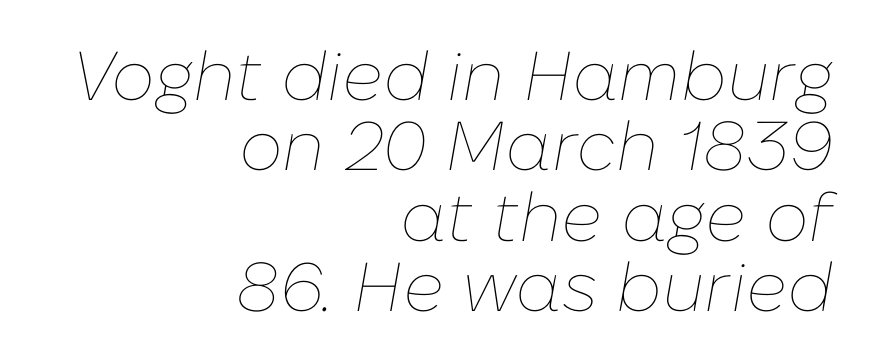
The image shows 69 px thin type, italic (leaning right); set right-aligned, tight line spacing (1.02x), normal letter spacing, not underlined; low stroke contrast and a medium x-height.
